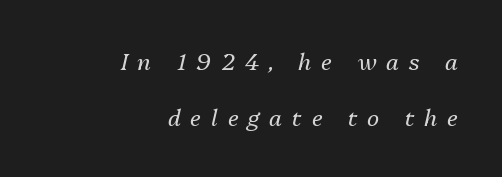
The image shows 23 px text type, italic (leaning right); set right-aligned, loose line spacing (2.44x), unusually wide letter spacing (+0.43 em), not underlined.
